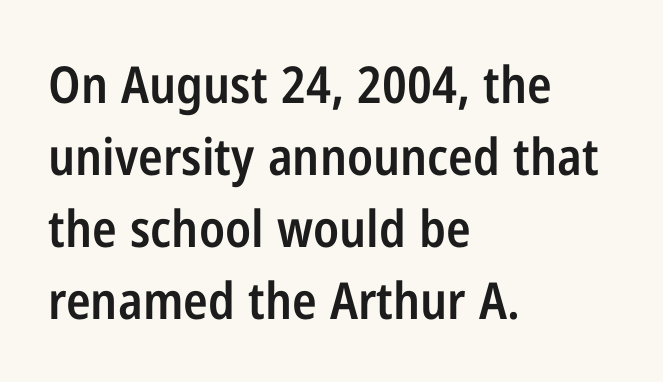
{"serif": "no", "italic": "no", "bold": "semi", "weight": "semibold", "width": "condensed", "stroke_contrast": "low", "x_height": "medium", "monospaced": "no", "underline": "no", "align": "left", "line_spacing": "normal", "line_spacing_ratio": 1.41, "letter_spacing": "normal", "letter_spacing_em": 0.0, "glyph_px": 51}
